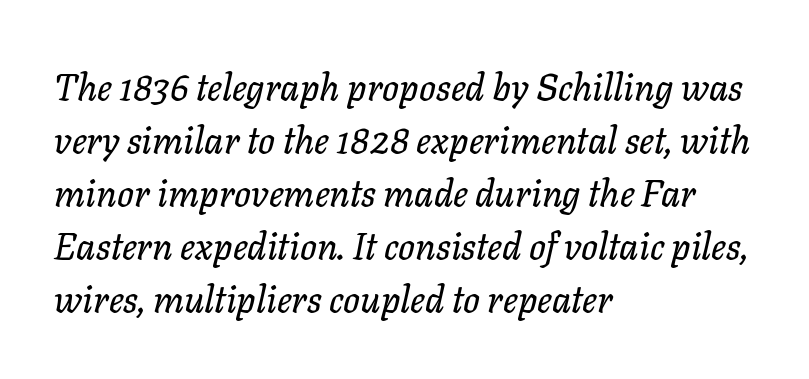
The image shows 37 px text type, italic (leaning right); set left-aligned, normal line spacing (1.43x), normal letter spacing, not underlined; low stroke contrast and a medium x-height.
